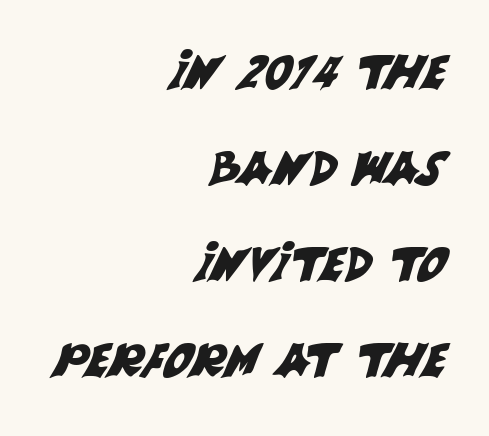
Note the varied advance widths — an 'i' is clearly narrower than an 'm'. Quick note: interline space is abundant. Clear beneath every line of the passage. Typographically, this falls in the sans-serif category.
